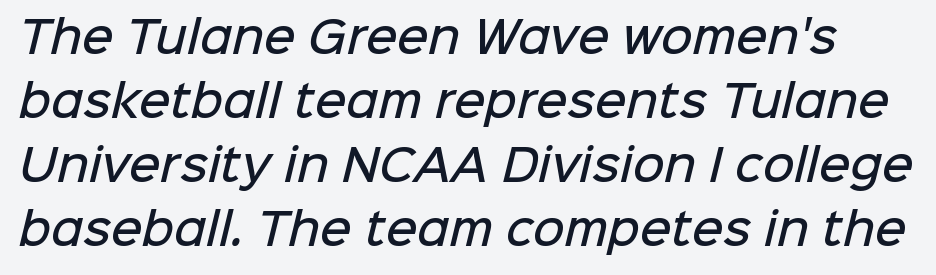
The image shows 43 px semibold sans-serif type; set normal line spacing (1.49x), normal letter spacing, not underlined; low stroke contrast and a medium x-height.
